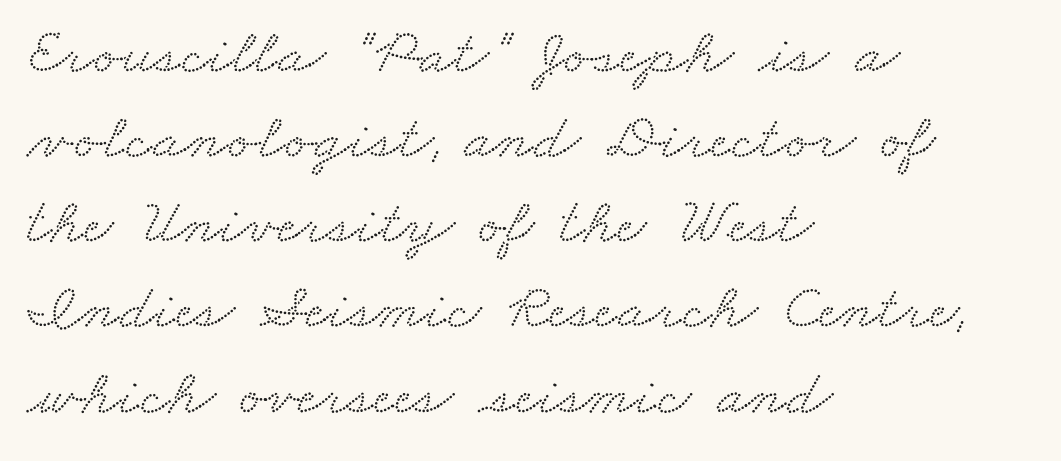
Q: Is the typeface a serif or a sans-serif typeface? A: Serif.
Q: Is the text underlined? A: No.
Q: How is the paragraph aligned? A: Left-aligned.
Q: Is the spacing between letters normal or unusually wide? A: Normal.
Q: Is the spacing between lines tight, normal or loose? A: Normal.
Q: Width (condensed, normal, or wide)? A: Wide.
Q: Stroke contrast? A: Low.
Q: x-height? A: Small.
Q: Monospaced? A: No.
